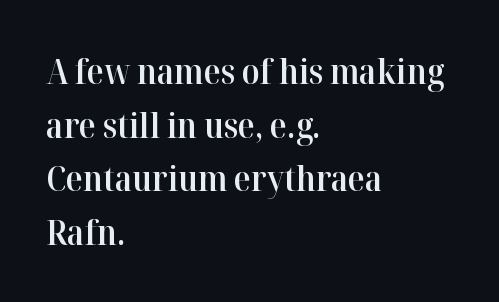
The image shows 35 px semibold serif type, upright; set left-aligned, normal line spacing (1.53x), normal letter spacing, not underlined; high stroke contrast and a medium x-height.
